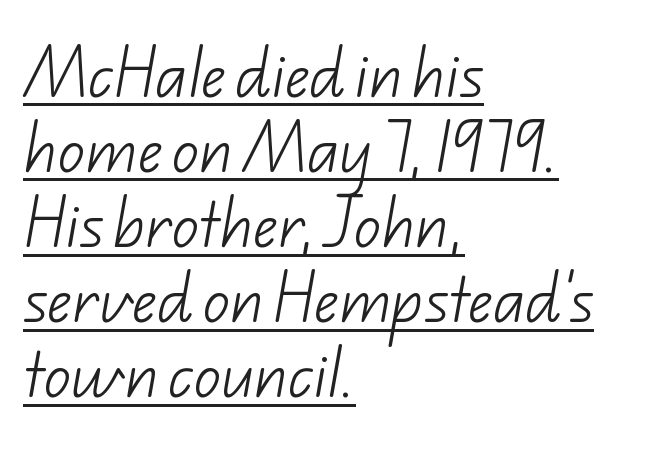
The image shows 54 px light sans-serif type; set left-aligned, normal line spacing (1.39x), normal letter spacing, underlined; low stroke contrast and a small x-height.
